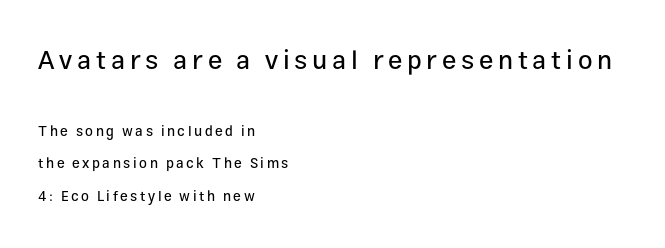
{"italic": "no", "underline": "no", "align": "left", "line_spacing": "loose", "line_spacing_ratio": 2.31, "larger_block": "first", "size_ratio": 1.86, "glyph_px": 26}
